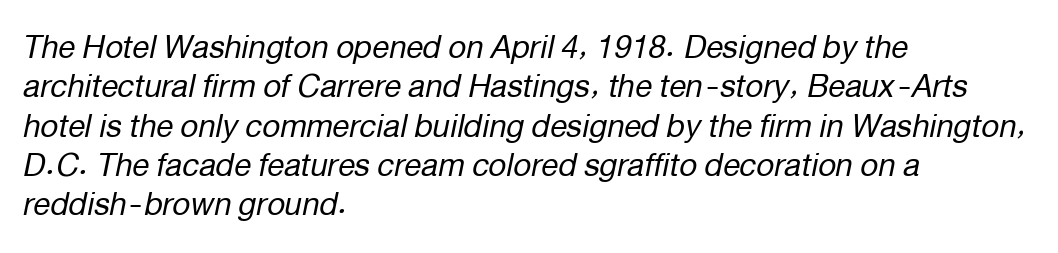
The image shows 31 px regular-weight type, italic (leaning right); set left-aligned, normal line spacing (1.27x), normal letter spacing, not underlined; low stroke contrast and a medium x-height.
